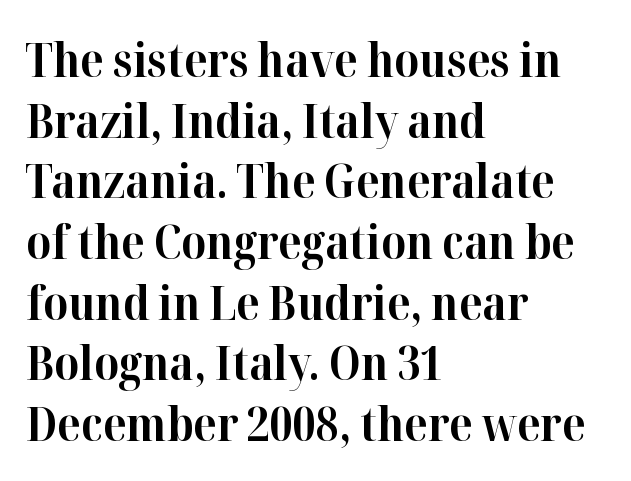
{"serif": "yes", "italic": "no", "bold": "yes", "weight": "bold", "width": "normal", "stroke_contrast": "high", "x_height": "medium", "monospaced": "no", "underline": "no", "align": "left", "line_spacing": "normal", "line_spacing_ratio": 1.29, "letter_spacing": "normal", "letter_spacing_em": 0.0, "glyph_px": 47}
